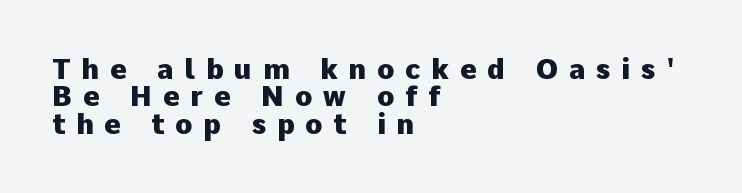
Do the letters lean? They stand straight. Underlining? Definitely not there. The passage shown stacks its lines with hardly any gap. The compositor pushed each line to the left boundary. Here the designer chose a conventional face with non-uniform glyph widths. I'd describe the lettering as bold — thick and assertive.
